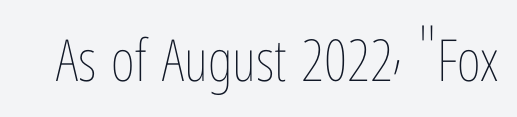
Q: Is the text bold? A: No.
Q: Is the text italic (slanted)? A: No, it is upright.
Q: Is the text underlined? A: No.
Q: Is the spacing between letters normal or unusually wide? A: Normal.
Q: Width (condensed, normal, or wide)? A: Condensed.
Q: Stroke contrast? A: Low.
Q: x-height? A: Medium.
Q: Monospaced? A: No.
